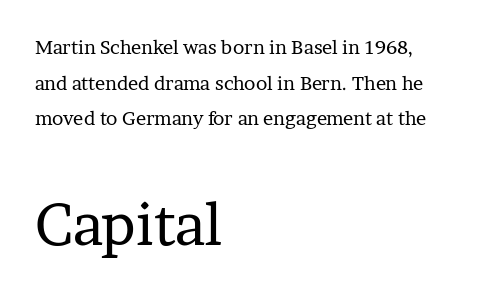
Q: Is the text bold? A: No.
Q: Is the text italic (slanted)? A: No, it is upright.
Q: Is the typeface a serif or a sans-serif typeface? A: Serif.
Q: Is the text underlined? A: No.
Q: How is the paragraph aligned? A: Left-aligned.
Q: Is the spacing between letters normal or unusually wide? A: Normal.
Q: Which block of text is set in a larger size, the first (top) or the second (bottom)? A: The second (bottom) one.
Q: Width (condensed, normal, or wide)? A: Normal.
Q: Stroke contrast? A: Low.
Q: x-height? A: Medium.
Q: Monospaced? A: No.
